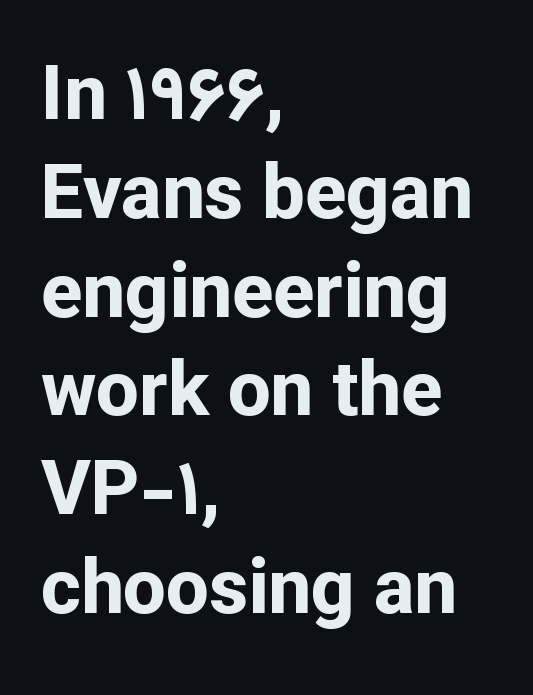
The image shows 76 px bold sans-serif type, upright; set left-aligned, normal line spacing (1.3x), normal letter spacing, not underlined; low stroke contrast and a medium x-height.
